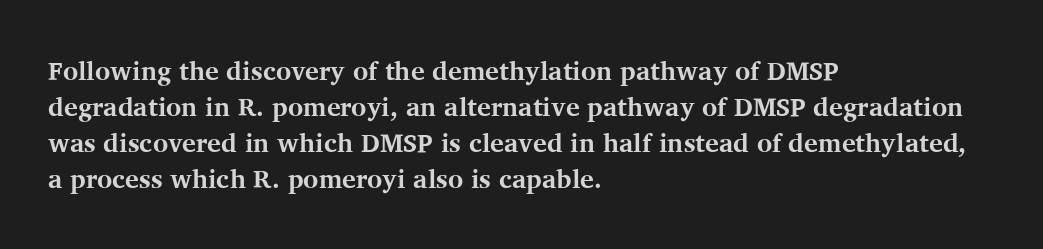
The image shows 26 px bold type, upright; set left-aligned, normal line spacing (1.39x), normal letter spacing, not underlined.
